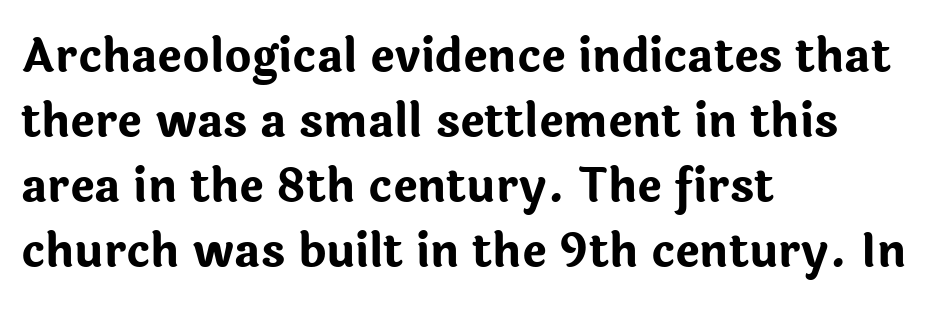
{"serif": "no", "italic": "no", "bold": "yes", "weight": "bold", "width": "normal", "stroke_contrast": "low", "x_height": "medium", "monospaced": "no", "underline": "no", "align": "left", "line_spacing": "normal", "line_spacing_ratio": 1.41, "letter_spacing": "normal", "letter_spacing_em": 0.0, "glyph_px": 46}
